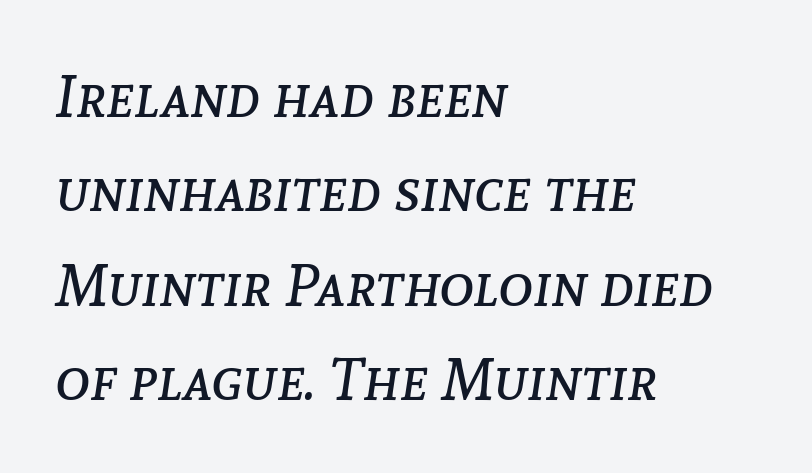
Only glyphs here, with clear space below each row. No letter is thick-stroked: the sample isn't bold. This block has exactly the height ordinary leading produces. This rendering leaves character spacing at its baseline value. The axis of the letterforms is tilted away from vertical.
